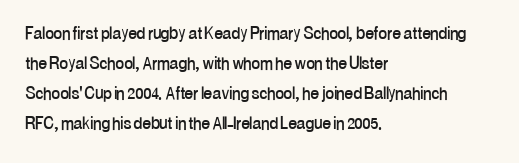
The image shows 21 px text type, upright; set left-aligned, normal line spacing (1.43x), normal letter spacing, not underlined.
